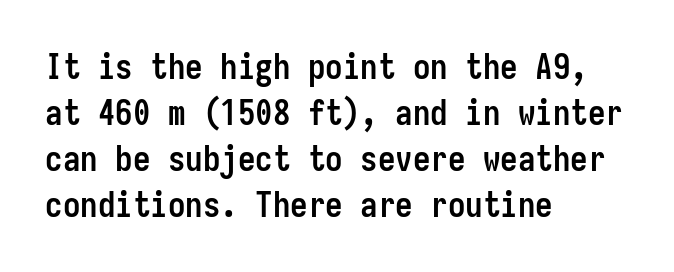
{"serif": "no", "italic": "no", "bold": "yes", "weight": "semibold", "width": "condensed", "stroke_contrast": "low", "x_height": "medium", "monospaced": "yes", "underline": "no", "align": "left", "line_spacing": "normal", "line_spacing_ratio": 1.31, "letter_spacing": "normal", "letter_spacing_em": 0.0, "glyph_px": 35}
